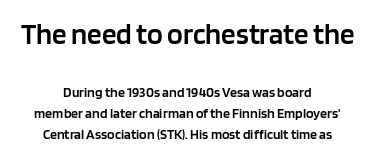
Q: Is the text bold? A: Semi-bold.
Q: Is the text italic (slanted)? A: No, it is upright.
Q: Is the typeface a serif or a sans-serif typeface? A: Sans-serif.
Q: Is the text underlined? A: No.
Q: How is the paragraph aligned? A: Centered.
Q: Is the spacing between letters normal or unusually wide? A: Normal.
Q: Is the spacing between lines tight, normal or loose? A: Normal.
Q: Which block of text is set in a larger size, the first (top) or the second (bottom)? A: The first (top) one.
Q: Width (condensed, normal, or wide)? A: Normal.
Q: Stroke contrast? A: Low.
Q: x-height? A: Large.
Q: Monospaced? A: No.
